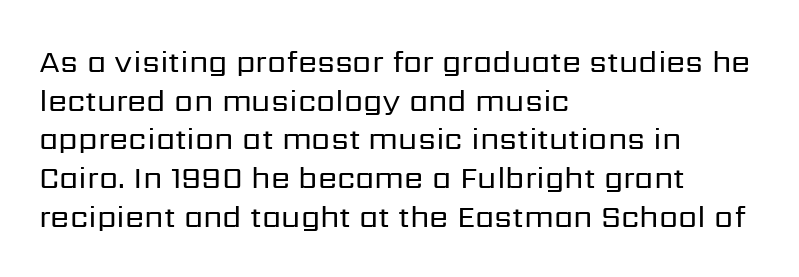
Typographically, this falls in the sans-serif category. Think of a printed novel: that variable character pitch is what you see here. Quick note: not italic, upright. Each word holds together tightly as a unit, with standard inter-letter gaps.
